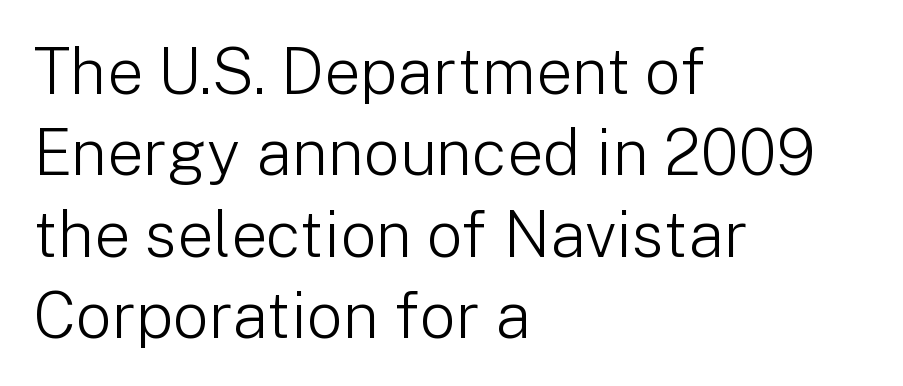
The image shows 64 px light sans-serif type, upright; set left-aligned, normal line spacing (1.27x), normal letter spacing, not underlined; low stroke contrast and a medium x-height.
